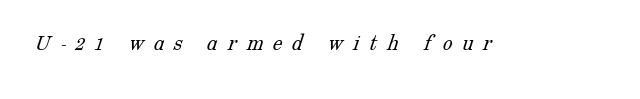
The image shows 24 px text type; set unusually wide letter spacing (+0.41 em), not underlined.
